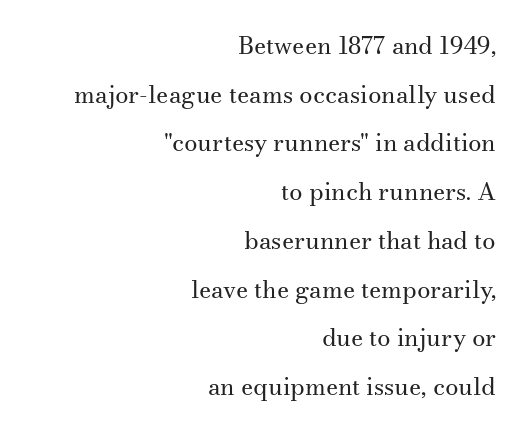
Each line ends at the same right margin while the left side varies. Unbolded letterforms with no extra heft. Posture: upright roman. Descenders hang freely into open space.
